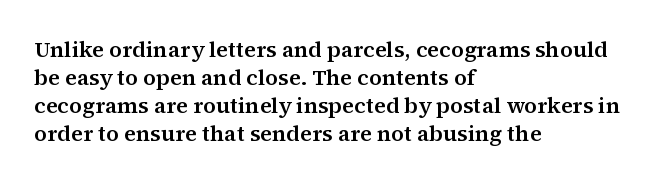
Q: Is the text italic (slanted)? A: No, it is upright.
Q: Is the text underlined? A: No.
Q: How is the paragraph aligned? A: Left-aligned.
Q: Is the spacing between letters normal or unusually wide? A: Normal.
Q: Is the spacing between lines tight, normal or loose? A: Normal.
